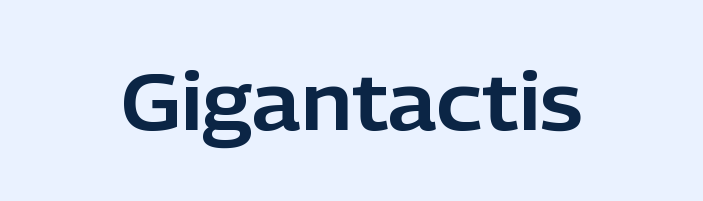
The image shows 79 px sans-serif type, upright; set normal letter spacing, not underlined; low stroke contrast and a medium x-height.
